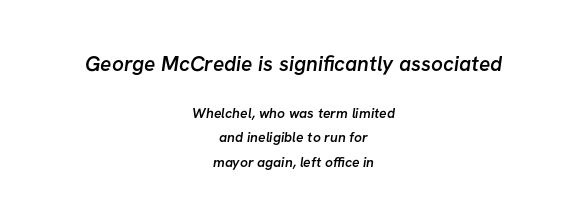
The image shows 21 px text type; set centered, line spacing 1.76x, normal letter spacing, not underlined; the first (top) block is 1.5x larger.
